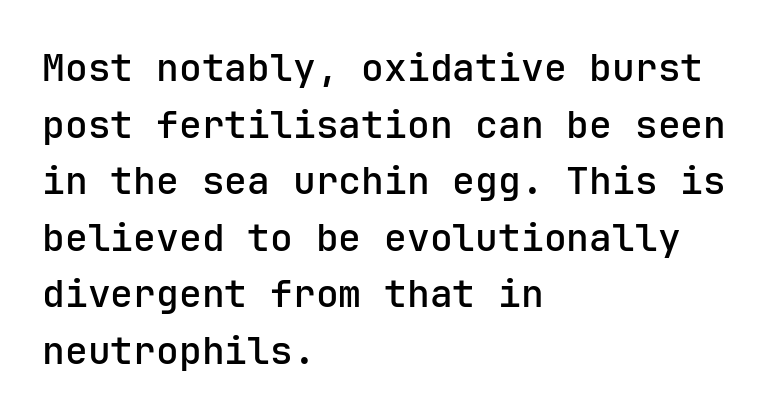
The image shows 38 px semibold sans-serif type, upright; set left-aligned, normal line spacing (1.49x), normal letter spacing, not underlined; low stroke contrast and a medium x-height.
